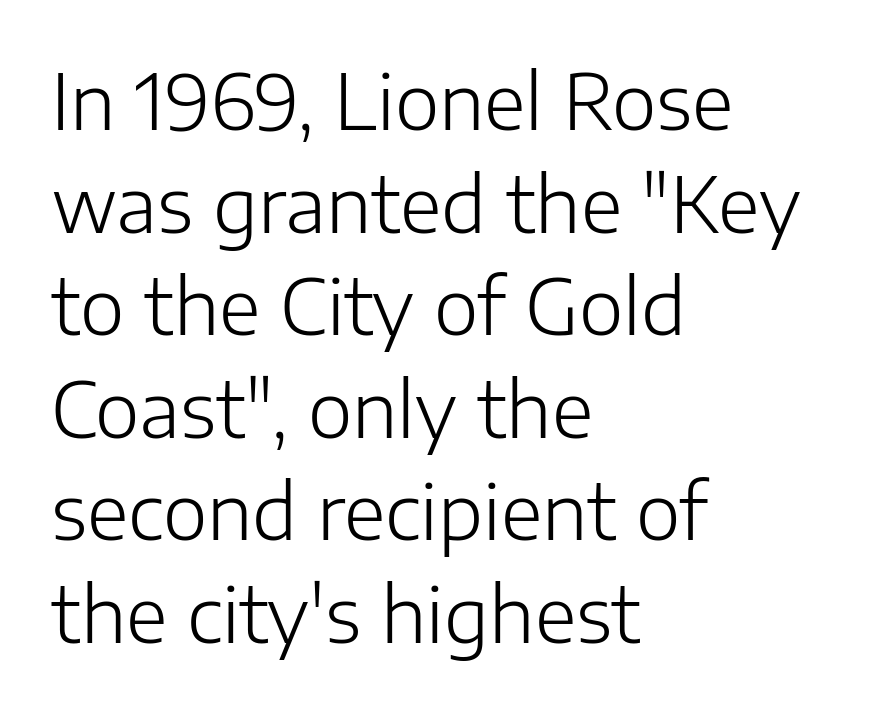
Unbolded letterforms with no extra heft. No feet cap the strokes, marking this as sans-serif type. Left-aligned paragraph, ragged on the right. Note the varied advance widths — an 'i' is clearly narrower than an 'm'. Vertically, the passage feels balanced, rows spaced as you'd expect.
